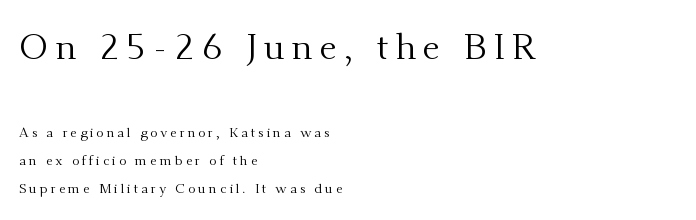
{"serif": "yes", "italic": "no", "bold": "no", "weight": "regular", "width": "normal", "stroke_contrast": "medium", "x_height": "small", "monospaced": "no", "underline": "no", "align": "left", "line_spacing": "loose", "line_spacing_ratio": 2.02, "letter_spacing": "wide", "letter_spacing_em": 0.2, "larger_block": "first", "size_ratio": 2.57, "glyph_px": 36}
